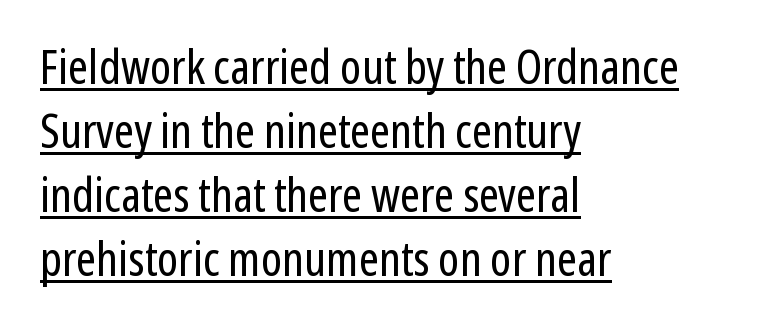
{"serif": "no", "italic": "no", "bold": "no", "weight": "regular", "width": "condensed", "stroke_contrast": "low", "x_height": "medium", "monospaced": "no", "underline": "yes", "align": "left", "line_spacing": "normal", "line_spacing_ratio": 1.33, "letter_spacing": "normal", "letter_spacing_em": 0.0, "glyph_px": 48}
